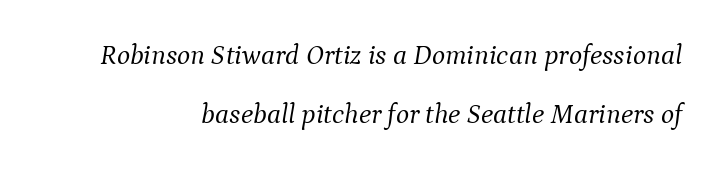
{"serif": "yes", "italic": "yes", "lean": "right", "slant_degrees": 9, "bold": "no", "weight": "light", "width": "normal", "stroke_contrast": "medium", "x_height": "medium", "monospaced": "no", "underline": "no", "line_spacing": "loose", "line_spacing_ratio": 2.12, "letter_spacing": "normal", "letter_spacing_em": 0.0, "glyph_px": 28}
